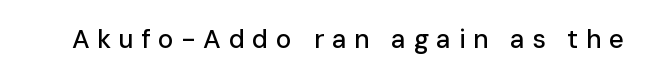
Q: Is the text italic (slanted)? A: No, it is upright.
Q: Is the text underlined? A: No.
Q: Is the spacing between letters normal or unusually wide? A: Unusually wide.
